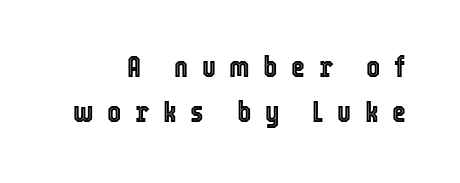
Ordinary non-slanted type is in use. Descender tails drop into unmarked territory. This sample has the flowing, uneven cadence of proportional lettering. The lines sit at an ordinary, default distance from one another. This sample uses expanded letter spacing, leaving extra air between glyphs.
